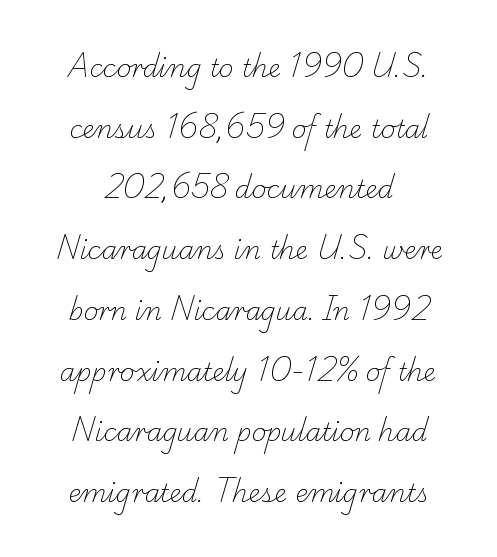
{"bold": "no", "underline": "no", "line_spacing": "loose", "line_spacing_ratio": 2.43, "letter_spacing": "normal", "letter_spacing_em": 0.0, "glyph_px": 25}
